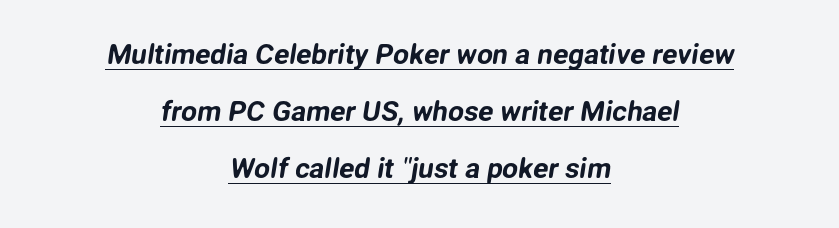
{"serif": "no", "width": "normal", "stroke_contrast": "low", "x_height": "medium", "monospaced": "no", "underline": "yes", "align": "center", "line_spacing": "loose", "line_spacing_ratio": 2.03, "letter_spacing": "normal", "letter_spacing_em": 0.0, "glyph_px": 28}
